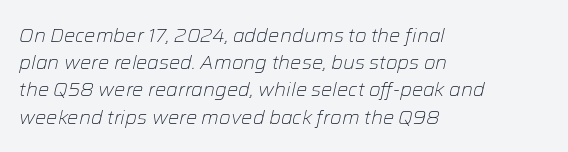
{"italic": "yes", "lean": "right", "slant_degrees": 12, "bold": "no", "underline": "no", "align": "left", "line_spacing": "normal", "line_spacing_ratio": 1.36, "letter_spacing": "normal", "letter_spacing_em": 0.0, "glyph_px": 20}
